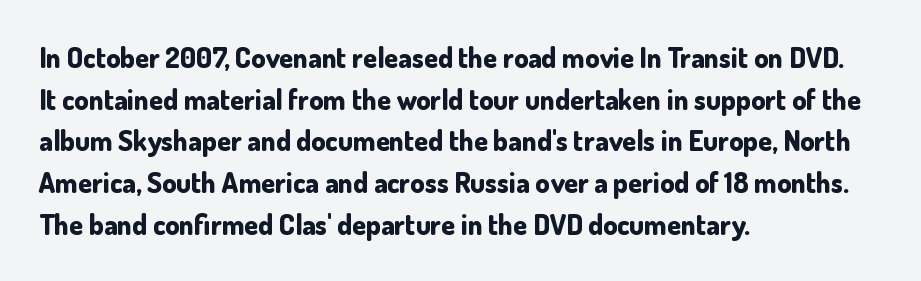
The rendering uses a moderate line-height, typical for paragraphs. The letters are bold, with thick, heavy strokes. The area under the type is left untouched. Unlike a traditional serif, this face leaves its strokes unadorned.
